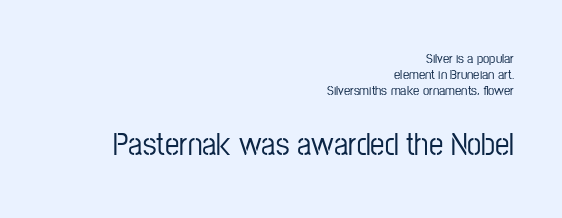
Varying glyph widths throughout — classic text-font behaviour. This is roman type, the default non-slanted kind. The type is set solid horizontally, with unmodified tracking. Note: smaller setting up top, larger setting below.
